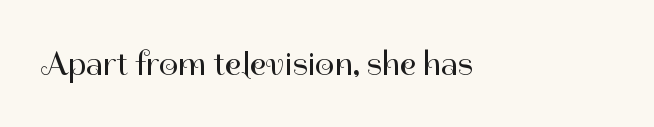
The image shows 34 px regular-weight sans-serif type, upright; set normal letter spacing, not underlined; high stroke contrast and a medium x-height.
